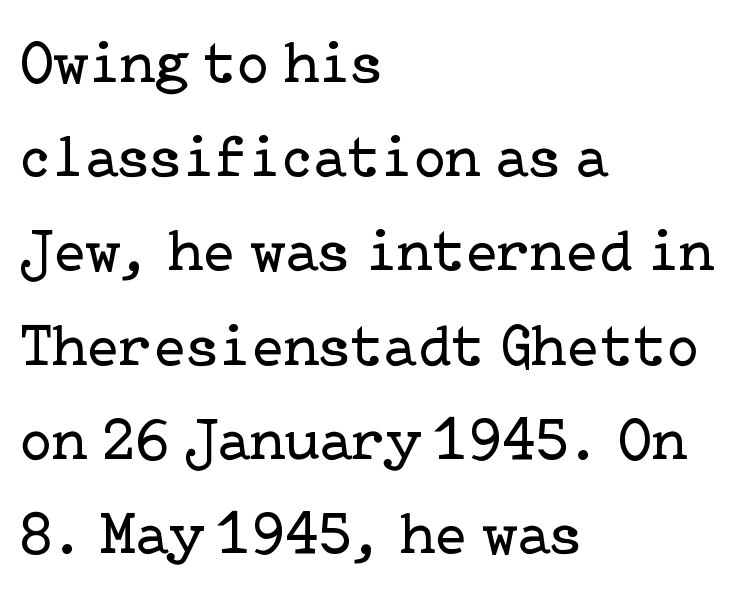
{"serif": "yes", "italic": "no", "bold": "no", "weight": "regular", "width": "normal", "stroke_contrast": "low", "x_height": "medium", "underline": "no", "align": "left", "line_spacing": "normal", "line_spacing_ratio": 1.57, "letter_spacing": "normal", "letter_spacing_em": 0.0, "glyph_px": 60}
